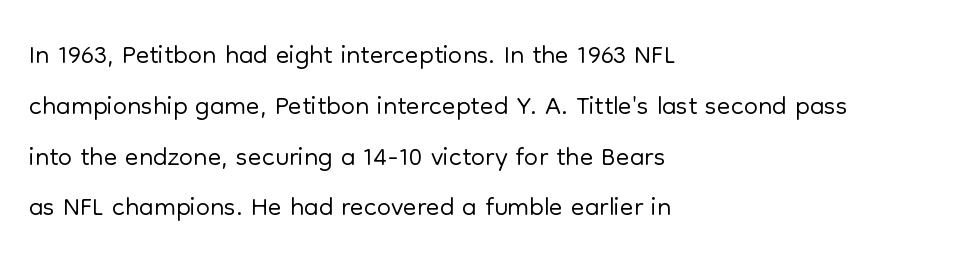
The passage shown is typeset with a sans-serif family. A typesetter would call this leading conventional body-copy spacing. The rendering keeps characters at their native spacing. Compared with a centered layout, this one pins lines to the left instead.
